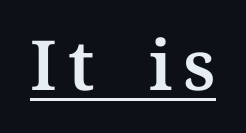
Q: Is the text italic (slanted)? A: No, it is upright.
Q: Is the typeface a serif or a sans-serif typeface? A: Serif.
Q: Is the text underlined? A: Yes.
Q: Width (condensed, normal, or wide)? A: Normal.
Q: Stroke contrast? A: Medium.
Q: x-height? A: Medium.
Q: Monospaced? A: No.
